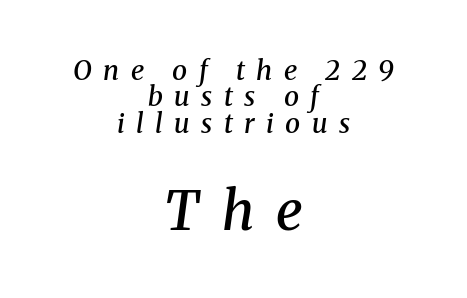
The image shows 54 px semibold serif type, italic (leaning right); set centered, tight line spacing (0.98x), unusually wide letter spacing (+0.42 em), not underlined; the second (bottom) block is 2.0x larger; medium stroke contrast and a medium x-height.
